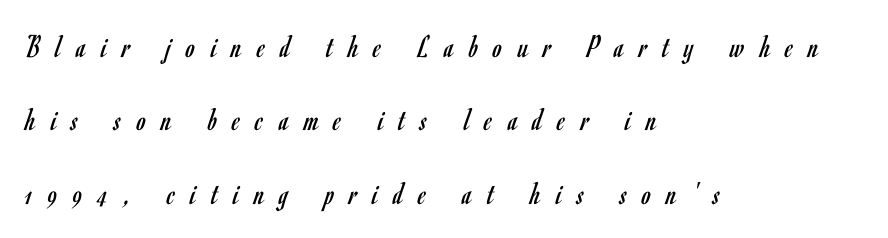
Has an underline been added? It has not. This sample has the flowing, uneven cadence of proportional lettering. Compared with a centered layout, this one pins lines to the left instead. A typesetter would call this leading open, well beyond the default.
